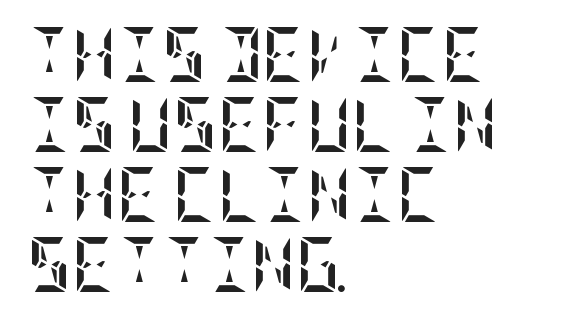
{"italic": "no", "bold": "yes", "weight": "semibold", "width": "condensed", "stroke_contrast": "low", "x_height": "large", "underline": "no", "align": "left", "line_spacing": "normal", "line_spacing_ratio": 1.27, "letter_spacing": "normal", "letter_spacing_em": 0.0, "glyph_px": 55}
